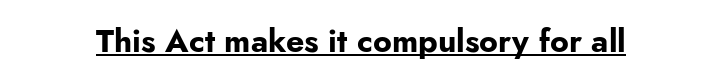
The image shows 32 px bold sans-serif type, upright; set normal letter spacing, underlined; low stroke contrast and a small x-height.
